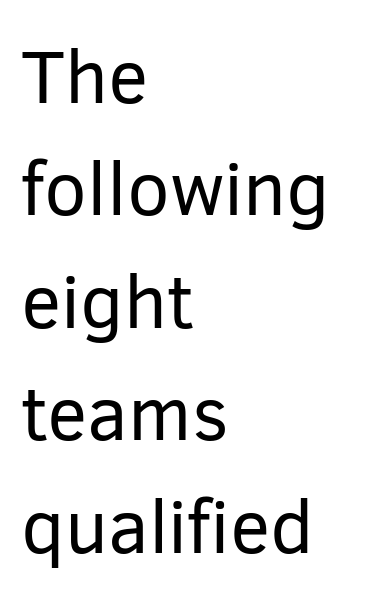
The image shows 76 px regular-weight sans-serif type, upright; set left-aligned, normal line spacing (1.48x), normal letter spacing, not underlined; low stroke contrast and a medium x-height.
